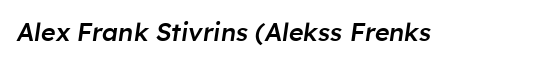
{"italic": "yes", "lean": "right", "slant_degrees": 8, "bold": "semi", "underline": "no", "letter_spacing": "normal", "letter_spacing_em": 0.0, "glyph_px": 25}
